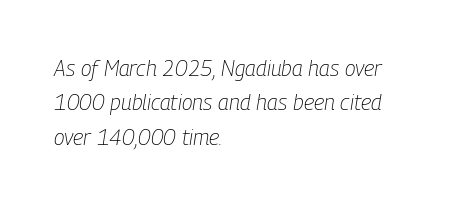
Q: Is the text bold? A: No.
Q: Is the text italic (slanted)? A: Yes, it leans right by about 9 degrees.
Q: Is the text underlined? A: No.
Q: How is the paragraph aligned? A: Left-aligned.
Q: Is the spacing between letters normal or unusually wide? A: Normal.
Q: Is the spacing between lines tight, normal or loose? A: Normal.
